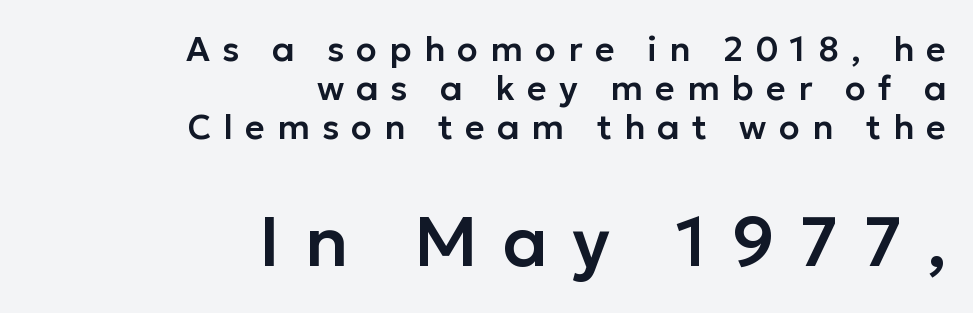
Here the designer chose a conventional face with non-uniform glyph widths. You can tell it's not italic because the verticals are truly vertical. This sample uses expanded letter spacing, leaving extra air between glyphs. The line-height multiplier appears low, near solid setting. Only glyphs here, with clear space below each row. Each letter's strokes conclude bluntly, with no projecting serifs.
